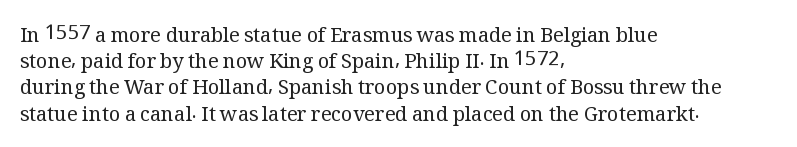
The image shows 20 px text type, upright; set left-aligned, normal line spacing (1.31x), normal letter spacing, not underlined.
